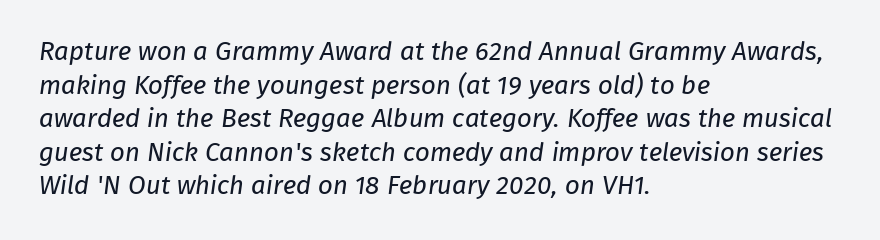
Q: Is the text bold? A: No.
Q: Is the text underlined? A: No.
Q: How is the paragraph aligned? A: Left-aligned.
Q: Is the spacing between letters normal or unusually wide? A: Normal.
Q: Is the spacing between lines tight, normal or loose? A: Normal.
